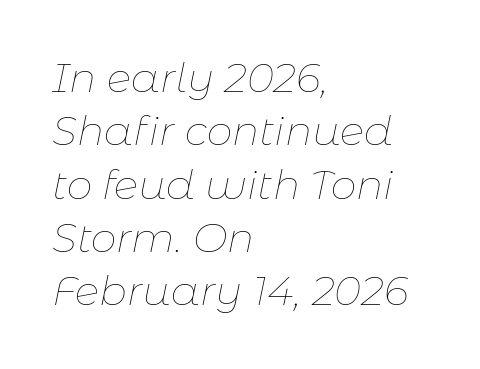
The image shows 41 px thin type, italic (leaning right); set left-aligned, normal line spacing (1.3x), normal letter spacing, not underlined; low stroke contrast and a medium x-height.
